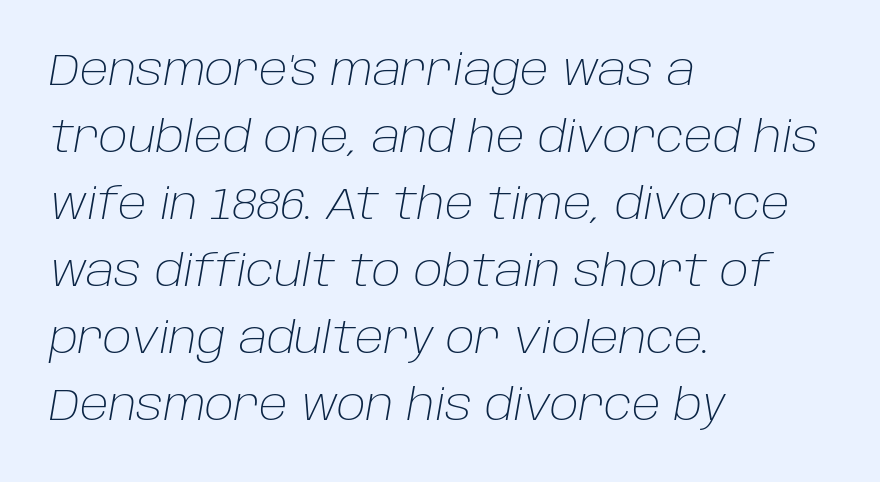
{"italic": "yes", "lean": "right", "slant_degrees": 10, "bold": "no", "weight": "light", "width": "normal", "stroke_contrast": "low", "x_height": "large", "monospaced": "no", "underline": "no", "align": "left", "line_spacing": "normal", "line_spacing_ratio": 1.56, "letter_spacing": "normal", "letter_spacing_em": 0.0, "glyph_px": 43}
